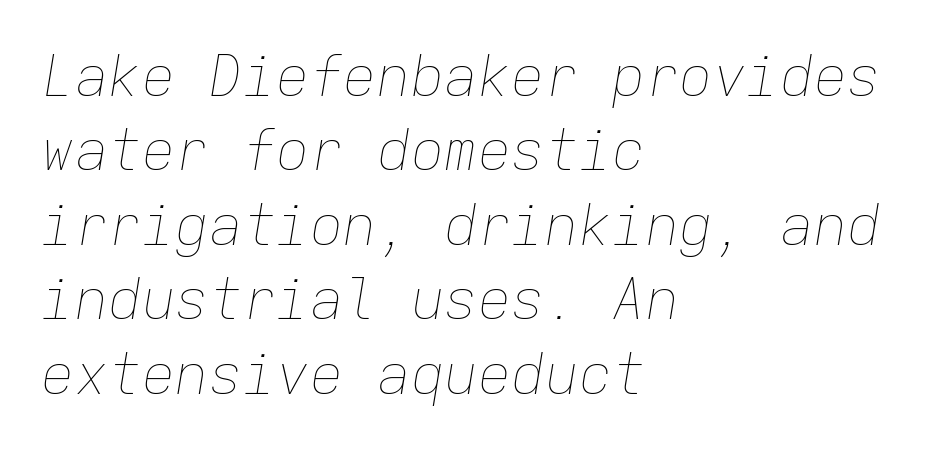
Spacing verdict: monospaced, one width for all characters. The rows are spaced the way most documents space them. Summary of weight: not heavy and not bold. The letterforms sit shoulder to shoulder at normal distance.
